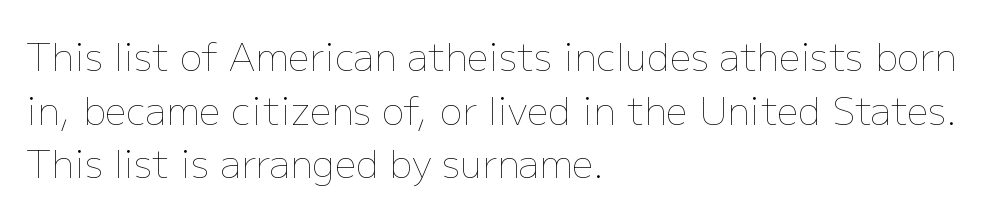
Q: Is the text bold? A: No.
Q: Is the text italic (slanted)? A: No, it is upright.
Q: Is the text underlined? A: No.
Q: How is the paragraph aligned? A: Left-aligned.
Q: Is the spacing between letters normal or unusually wide? A: Normal.
Q: Is the spacing between lines tight, normal or loose? A: Normal.
Q: Width (condensed, normal, or wide)? A: Normal.
Q: Stroke contrast? A: Low.
Q: x-height? A: Medium.
Q: Monospaced? A: No.
